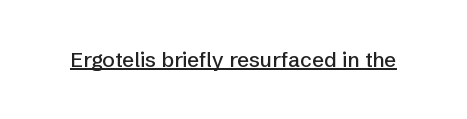
Q: Is the text italic (slanted)? A: No, it is upright.
Q: Is the text underlined? A: Yes.
Q: Is the spacing between letters normal or unusually wide? A: Normal.
